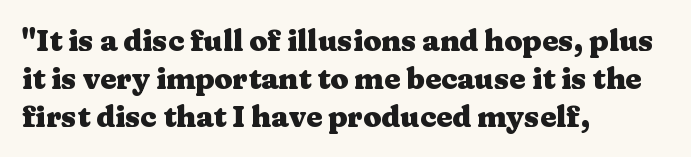
{"serif": "yes", "italic": "no", "bold": "yes", "weight": "heavy", "width": "wide", "stroke_contrast": "medium", "x_height": "medium", "monospaced": "no", "underline": "no", "align": "left", "line_spacing": "normal", "line_spacing_ratio": 1.31, "letter_spacing": "normal", "letter_spacing_em": 0.0, "glyph_px": 29}
